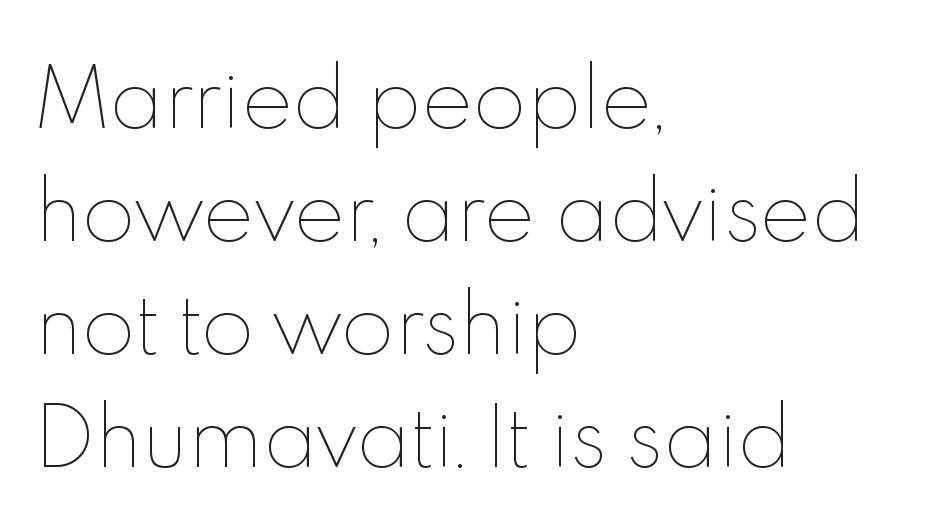
Q: Is the text bold? A: No.
Q: Is the text italic (slanted)? A: No, it is upright.
Q: Is the text underlined? A: No.
Q: How is the paragraph aligned? A: Left-aligned.
Q: Is the spacing between letters normal or unusually wide? A: Normal.
Q: Is the spacing between lines tight, normal or loose? A: Normal.
Q: Width (condensed, normal, or wide)? A: Normal.
Q: x-height? A: Small.
Q: Monospaced? A: No.
